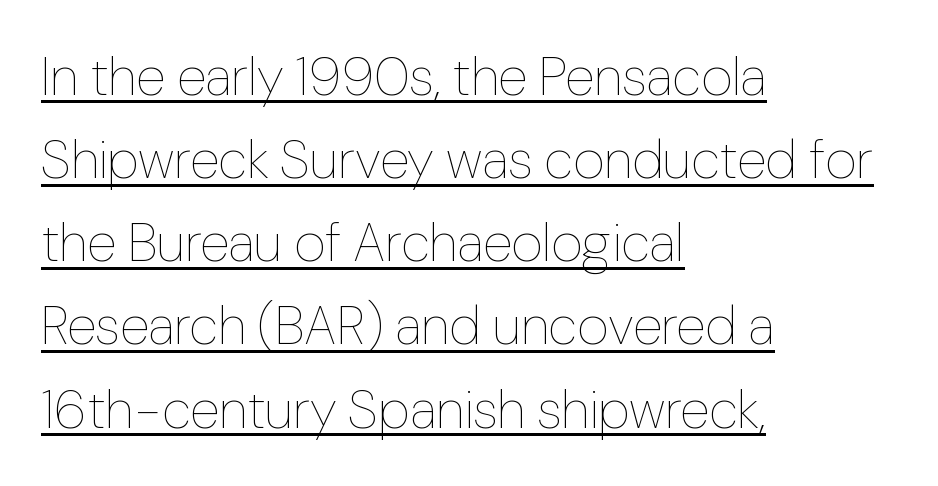
Q: Is the text bold? A: No.
Q: Is the text italic (slanted)? A: No, it is upright.
Q: Is the text underlined? A: Yes.
Q: How is the paragraph aligned? A: Left-aligned.
Q: Is the spacing between letters normal or unusually wide? A: Normal.
Q: Is the spacing between lines tight, normal or loose? A: Normal.
Q: Width (condensed, normal, or wide)? A: Normal.
Q: Stroke contrast? A: Low.
Q: x-height? A: Medium.
Q: Monospaced? A: No.
